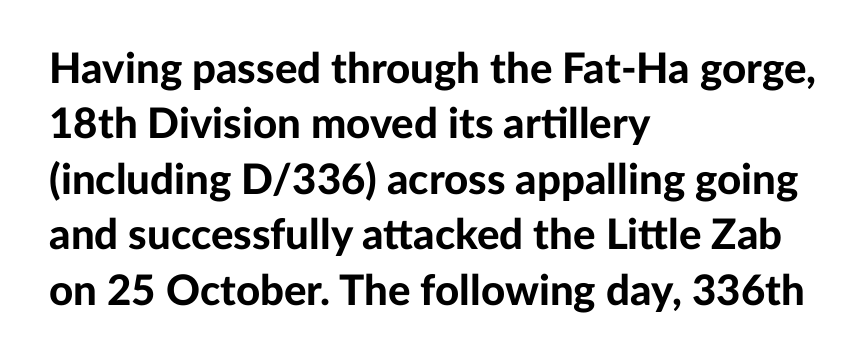
{"serif": "no", "italic": "no", "bold": "yes", "weight": "bold", "width": "normal", "stroke_contrast": "low", "x_height": "medium", "monospaced": "no", "underline": "no", "align": "left", "line_spacing": "normal", "line_spacing_ratio": 1.32, "letter_spacing": "normal", "letter_spacing_em": 0.0, "glyph_px": 42}
